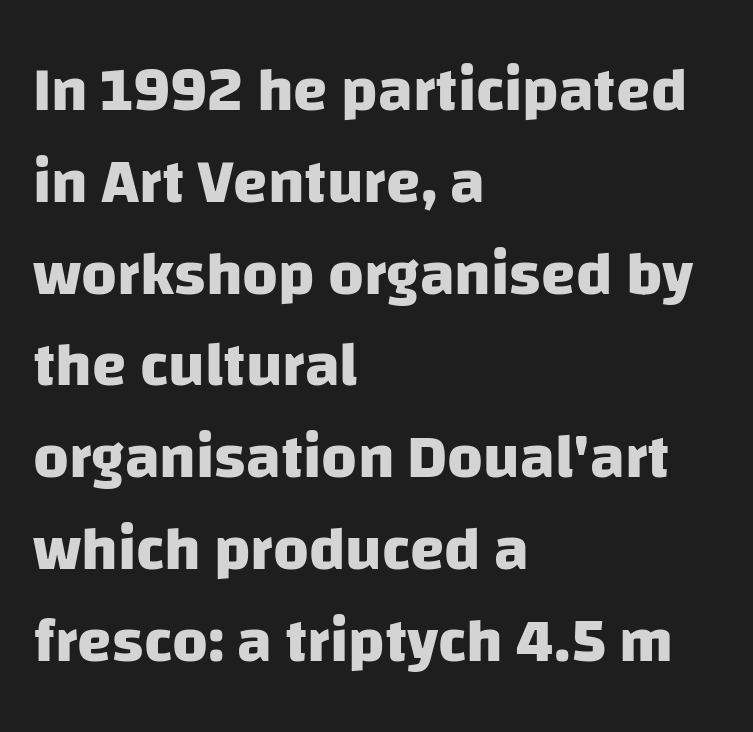
Q: Is the text bold? A: Yes.
Q: Is the typeface a serif or a sans-serif typeface? A: Sans-serif.
Q: Is the text underlined? A: No.
Q: How is the paragraph aligned? A: Left-aligned.
Q: Is the spacing between letters normal or unusually wide? A: Normal.
Q: Is the spacing between lines tight, normal or loose? A: Normal.
Q: Width (condensed, normal, or wide)? A: Normal.
Q: Stroke contrast? A: Low.
Q: x-height? A: Large.
Q: Monospaced? A: No.
